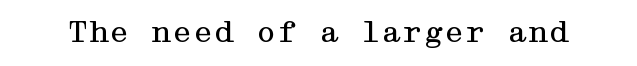
Do the letters lean? They stand straight. The strip under each line holds only bare page. Is this a heavy cut? Hardly; it is regular or lighter. Type style note: has serifs. Between one letter and the next there's only the usual sliver of space.
